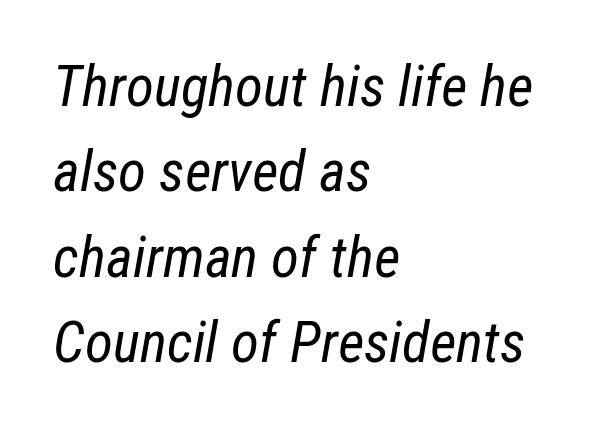
Teacher's note: observe the even left margin — that is flush-left alignment. Posture: slanted. Does the leading feel generous? No, just average. Bold? No — there's no thickening of the strokes. The rendering uses natural spacing where letterforms have individual widths.
